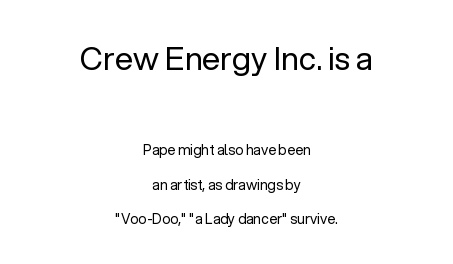
You could not count columns in this text — the font is proportionally spaced. These glyphs show unthickened strokes, regular width or finer. Note: larger setting up top, smaller setting below. Alignment: centered. Letterform terminals end flat and unadorned throughout the passage.
